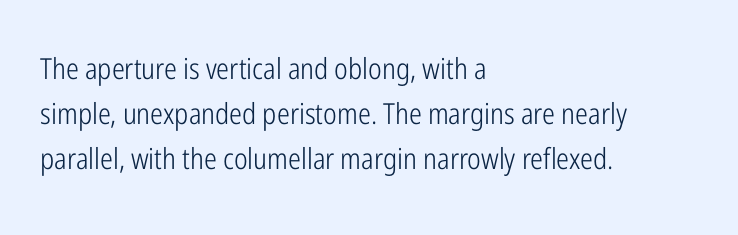
Unlike italic type, these characters show no tilt at all. Stroke mass is kept to a normal reading level or below. The letters advance in unequal steps, a hallmark of proportional type. A bare baseline throughout the passage.
